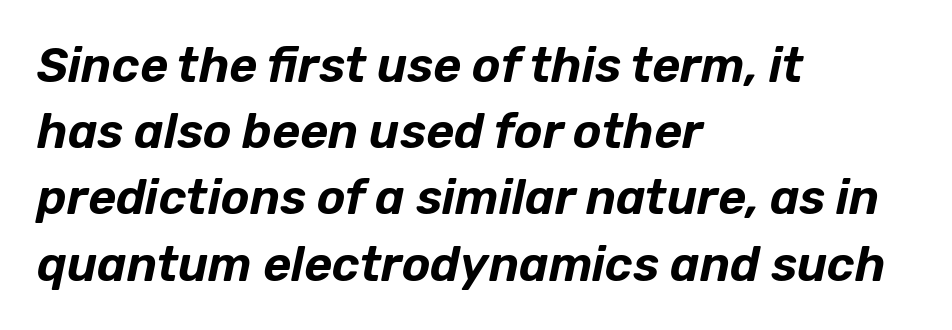
A classic flush-left, rag-right setting is used for this passage. The rendering uses natural spacing where letterforms have individual widths. Whoever set this chose a conventional vertical rhythm. The gaps between neighbouring characters are ordinary and unremarkable. The string is rendered with underlining switched off.
